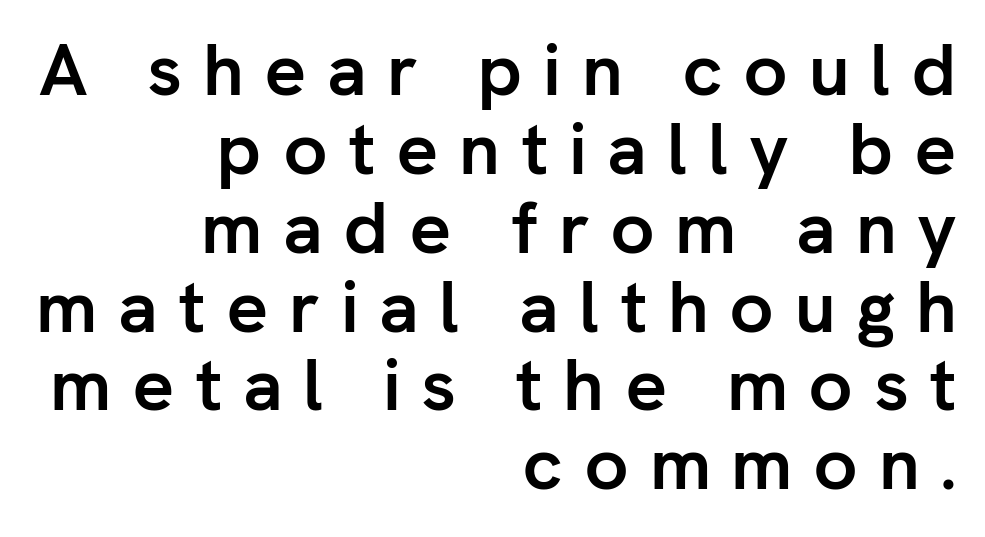
The image shows 73 px semibold sans-serif type, upright; set right-aligned, tight line spacing (1.08x), unusually wide letter spacing (+0.28 em), not underlined; low stroke contrast and a medium x-height.
